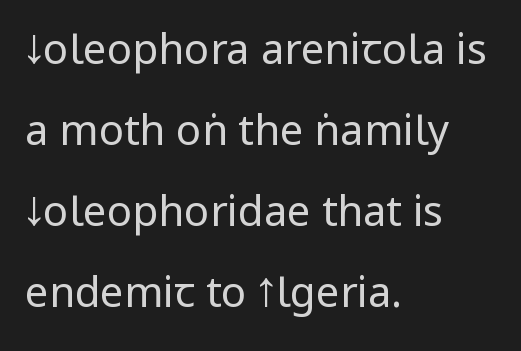
The zone under the glyphs is completely vacant. Serifs: no, the terminals of the letterforms are clean. Is the letter spacing exaggerated? No — it looks like the ordinary default. The lettering holds an erect, upright posture throughout.
